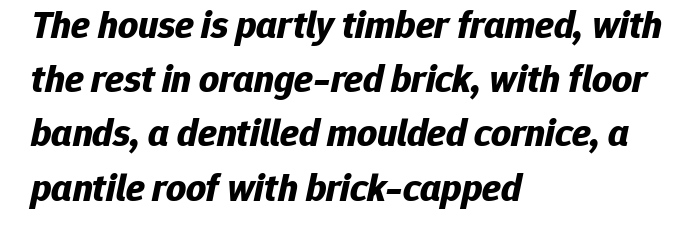
Varying glyph widths throughout — classic text-font behaviour. Vertically, the passage feels balanced, rows spaced as you'd expect. Slant detected: the letters are inclined. Does extra space separate the letters? No, they use regular spacing. Quick note: underline off. The text block is weighted toward the left margin, trailing off unevenly rightward.
